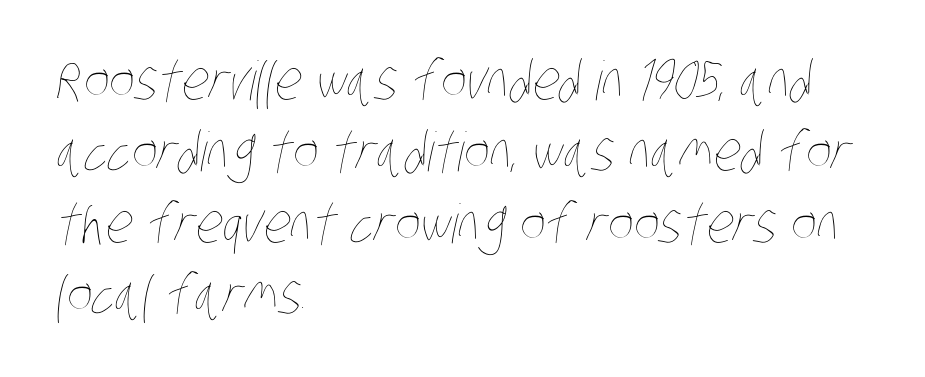
{"bold": "no", "weight": "thin", "width": "condensed", "stroke_contrast": "low", "x_height": "large", "monospaced": "no", "underline": "no", "align": "left", "line_spacing": "normal", "line_spacing_ratio": 1.32, "letter_spacing": "normal", "letter_spacing_em": 0.0, "glyph_px": 54}
